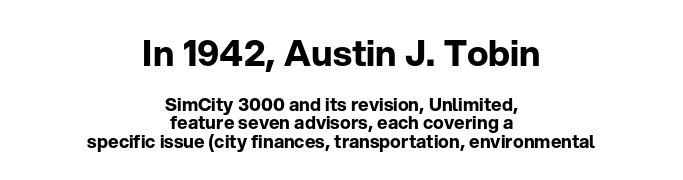
{"serif": "no", "italic": "no", "bold": "yes", "weight": "bold", "width": "normal", "stroke_contrast": "low", "x_height": "medium", "monospaced": "no", "underline": "no", "align": "center", "line_spacing": "tight", "line_spacing_ratio": 1.01, "letter_spacing": "normal", "letter_spacing_em": 0.0, "larger_block": "first", "size_ratio": 2.0, "glyph_px": 36}
